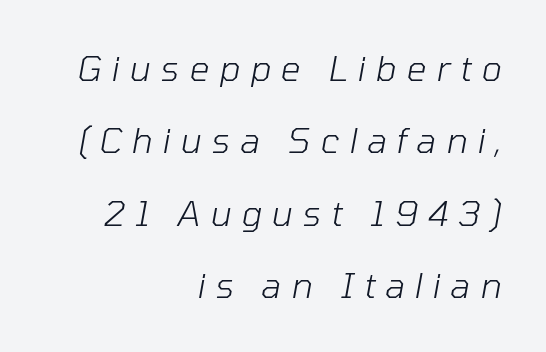
{"italic": "yes", "lean": "right", "slant_degrees": 10, "bold": "no", "weight": "light", "width": "normal", "stroke_contrast": "low", "x_height": "medium", "monospaced": "no", "underline": "no", "align": "right", "line_spacing": "loose", "line_spacing_ratio": 2.07, "letter_spacing": "wide", "letter_spacing_em": 0.28, "glyph_px": 35}
